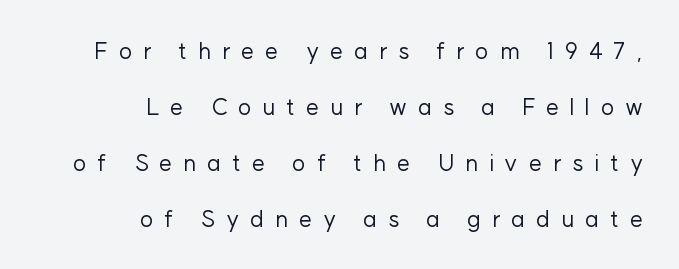
{"italic": "no", "bold": "no", "underline": "no", "align": "right", "line_spacing": "loose", "line_spacing_ratio": 2.43, "letter_spacing": "wide", "letter_spacing_em": 0.47, "glyph_px": 23}
